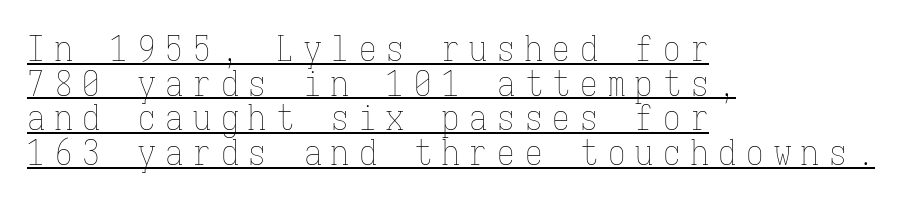
Q: Is the text bold? A: No.
Q: Is the text italic (slanted)? A: No, it is upright.
Q: Is the text underlined? A: Yes.
Q: How is the paragraph aligned? A: Left-aligned.
Q: Is the spacing between letters normal or unusually wide? A: Unusually wide.
Q: Is the spacing between lines tight, normal or loose? A: Tight.
Q: Width (condensed, normal, or wide)? A: Condensed.
Q: Stroke contrast? A: Low.
Q: x-height? A: Medium.
Q: Monospaced? A: Yes.
